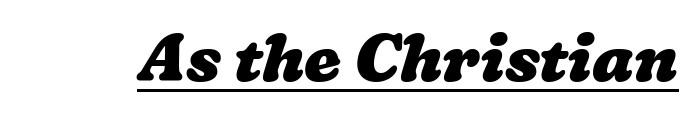
The image shows 66 px heavy, wide type; set normal letter spacing, underlined; low stroke contrast and a medium x-height.
